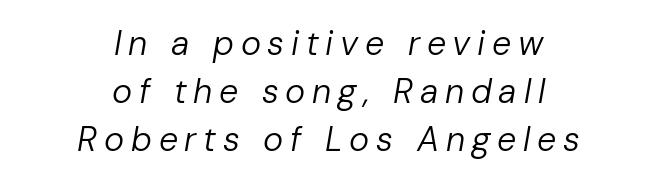
These glyphs show unthickened strokes, regular width or finer. This sample keeps an unexceptional amount of space between lines. The letters are slanted; this is an italic face. The baseline area is clear.
